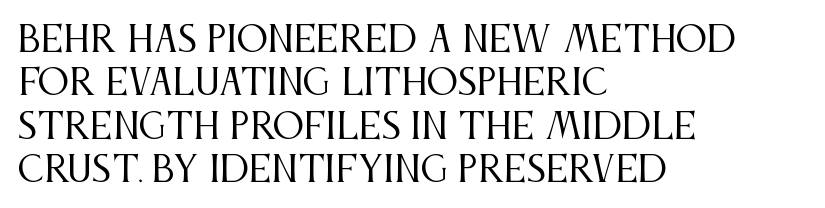
{"serif": "yes", "italic": "no", "bold": "no", "weight": "regular", "width": "condensed", "stroke_contrast": "medium", "x_height": "large", "monospaced": "no", "underline": "no", "align": "left", "line_spacing_ratio": 1.24, "letter_spacing": "normal", "letter_spacing_em": 0.0, "glyph_px": 35}
